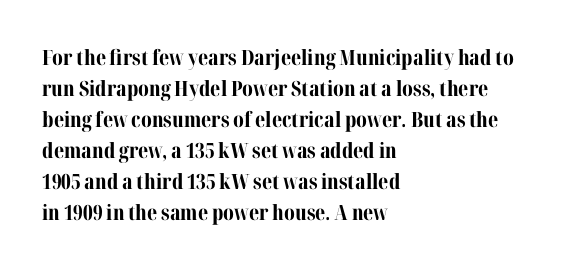
These lines keep a tight, regular rhythm from letter to letter. The typesetting leans heavy: a genuine bold. Line beginnings align vertically; line endings do not. If you drew a line through each stem, it would be perfectly vertical. Letters rest on an invisible, unmarked baseline.
